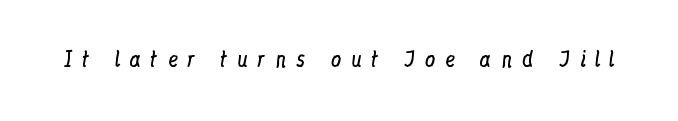
The image shows 21 px text type; set unusually wide letter spacing (+0.44 em), not underlined.
